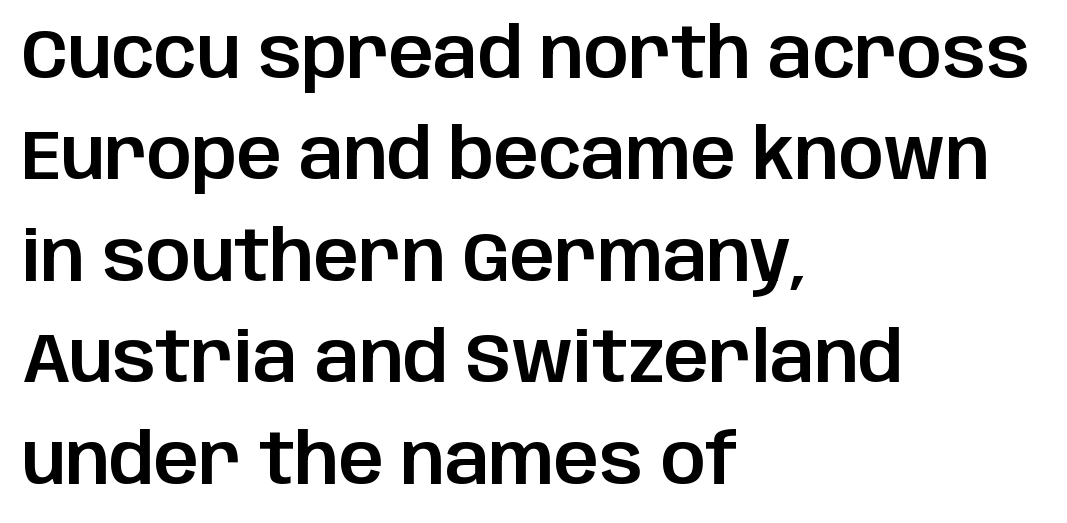
Q: Is the text italic (slanted)? A: No, it is upright.
Q: Is the typeface a serif or a sans-serif typeface? A: Sans-serif.
Q: Is the text underlined? A: No.
Q: How is the paragraph aligned? A: Left-aligned.
Q: Is the spacing between letters normal or unusually wide? A: Normal.
Q: Is the spacing between lines tight, normal or loose? A: Normal.
Q: Width (condensed, normal, or wide)? A: Normal.
Q: Stroke contrast? A: Low.
Q: x-height? A: Large.
Q: Monospaced? A: No.
